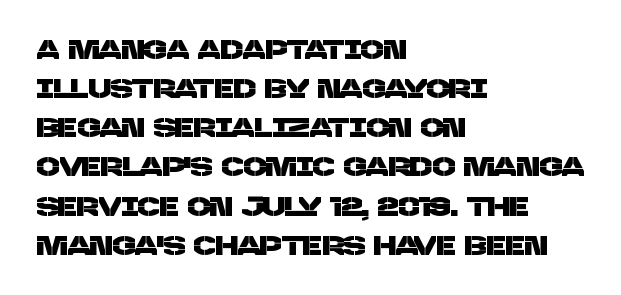
The image shows 27 px text type; set left-aligned, normal line spacing (1.45x), normal letter spacing, not underlined.
